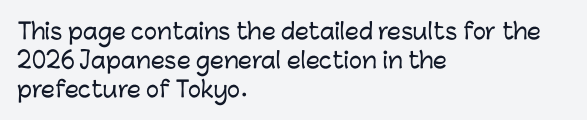
Descender tails drop into unmarked territory. Horizontal alignment here is leftward, the default for most running prose. Does extra space separate the letters? No, they use regular spacing. Upright lettering throughout. Evenly set lines give the paragraph a standard silhouette.
